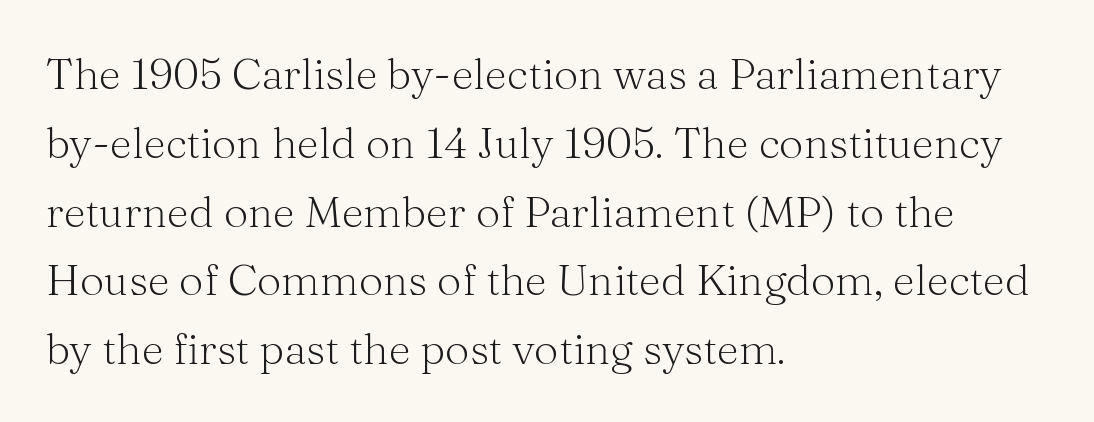
Horizontal bands of white between lines are of average thickness. Note the varied advance widths — an 'i' is clearly narrower than an 'm'. To sum up the face: it has serifs. Inter-character spacing is left at the font's built-in metrics.
